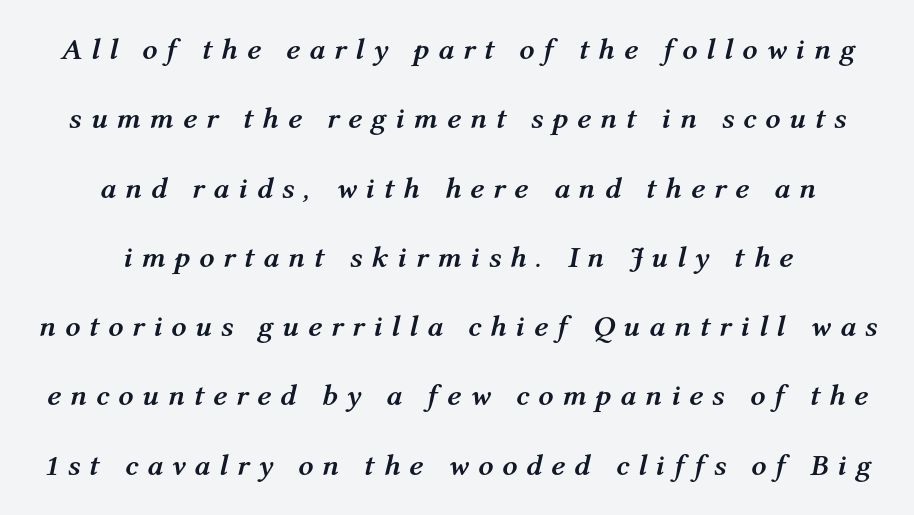
The image shows 30 px semibold type, italic (leaning right); set centered, loose line spacing (2.31x), unusually wide letter spacing (+0.29 em), not underlined; medium stroke contrast and a medium x-height.
